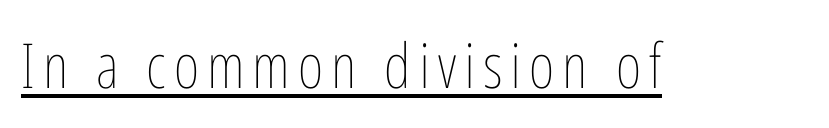
The passage shown is not bold in any degree. Is this a fixed-width face? No — the glyphs have proportional, varying widths. A baseline rule has been typeset under these characters. The lettering holds an erect, upright posture throughout.
